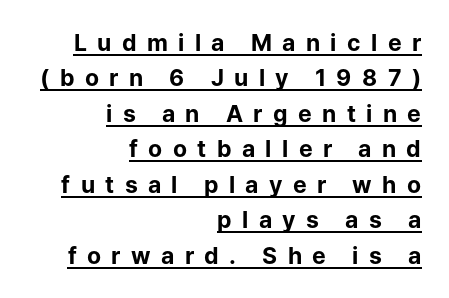
Q: Is the text bold? A: Yes.
Q: Is the text italic (slanted)? A: No, it is upright.
Q: Is the text underlined? A: Yes.
Q: How is the paragraph aligned? A: Right-aligned.
Q: Is the spacing between letters normal or unusually wide? A: Unusually wide.
Q: Is the spacing between lines tight, normal or loose? A: Normal.
